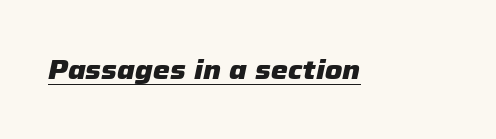
The image shows 27 px bold type, italic (leaning right); set normal letter spacing, underlined.
